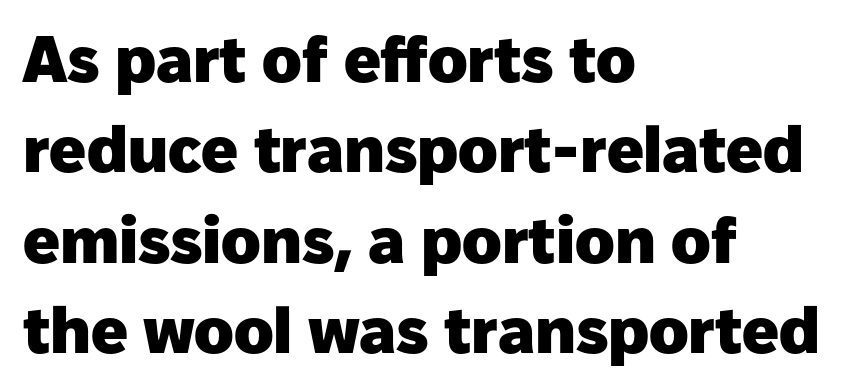
{"serif": "no", "italic": "no", "bold": "yes", "weight": "heavy", "width": "normal", "stroke_contrast": "low", "x_height": "medium", "monospaced": "no", "underline": "no", "align": "left", "line_spacing": "normal", "line_spacing_ratio": 1.39, "letter_spacing": "normal", "letter_spacing_em": 0.0, "glyph_px": 65}
